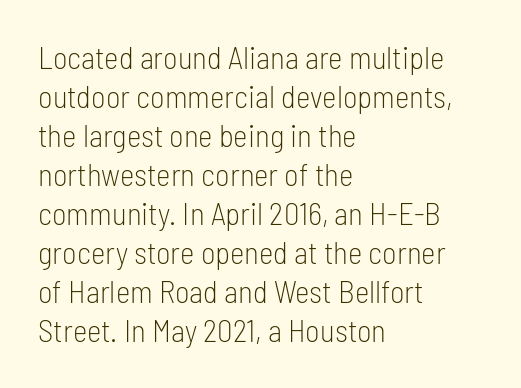
{"serif": "no", "italic": "no", "bold": "no", "weight": "light", "width": "condensed", "stroke_contrast": "low", "x_height": "medium", "monospaced": "no", "underline": "no", "align": "left", "line_spacing": "normal", "line_spacing_ratio": 1.26, "letter_spacing": "normal", "letter_spacing_em": 0.0, "glyph_px": 31}
